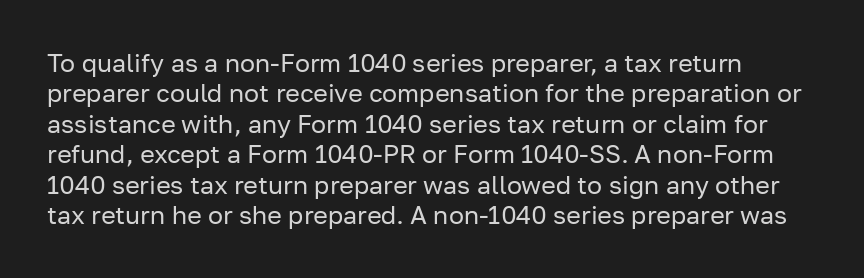
{"italic": "no", "bold": "no", "underline": "no", "line_spacing_ratio": 1.22, "letter_spacing": "normal", "letter_spacing_em": 0.0, "glyph_px": 25}
